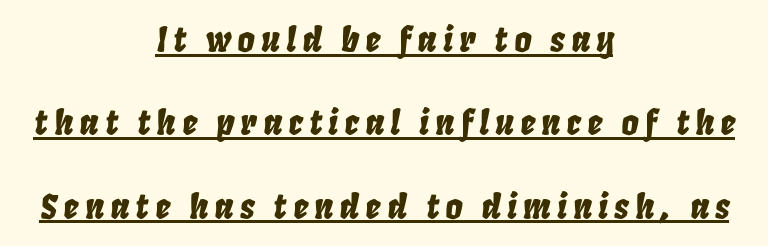
Q: Is the text italic (slanted)? A: Yes, it leans right by about 8 degrees.
Q: Is the text underlined? A: Yes.
Q: How is the paragraph aligned? A: Centered.
Q: Is the spacing between lines tight, normal or loose? A: Loose.
Q: Width (condensed, normal, or wide)? A: Condensed.
Q: Stroke contrast? A: Low.
Q: x-height? A: Large.
Q: Monospaced? A: No.
